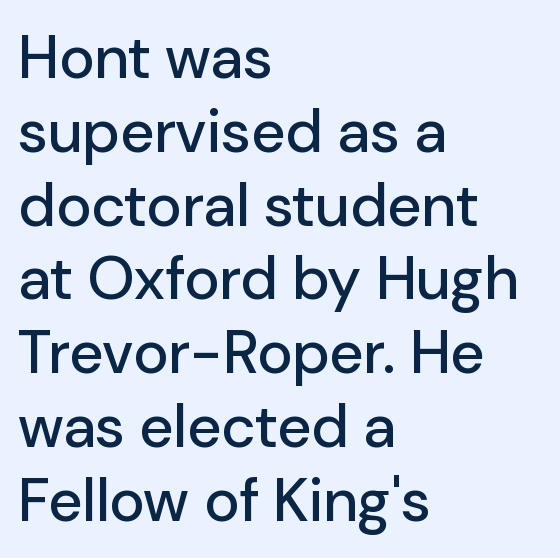
Bare-footed words on every line. Short note: letters normally spaced. The passage shown is typed in a proportional face where columns would drift. One-word summary of the alignment: left.
